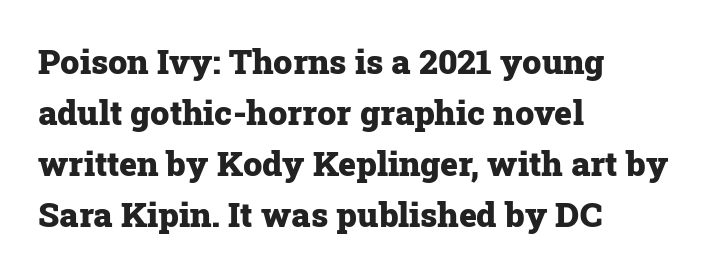
The image shows 34 px heavy serif type, upright; set left-aligned, normal line spacing (1.5x), normal letter spacing, not underlined; low stroke contrast and a medium x-height.
